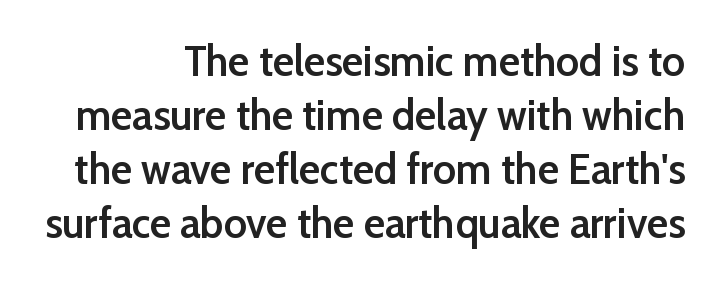
The image shows 44 px semibold sans-serif type, upright; set right-aligned, line spacing 1.23x, normal letter spacing, not underlined; low stroke contrast and a medium x-height.
